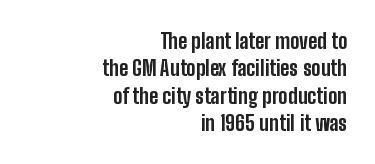
The rendering uses a bold face; every stroke is thick and dark. Clear beneath every line of the passage. Visually the block forms a straight wall on the right and a jagged coastline on the left. You could call the tracking neutral — neither tight nor loose.
